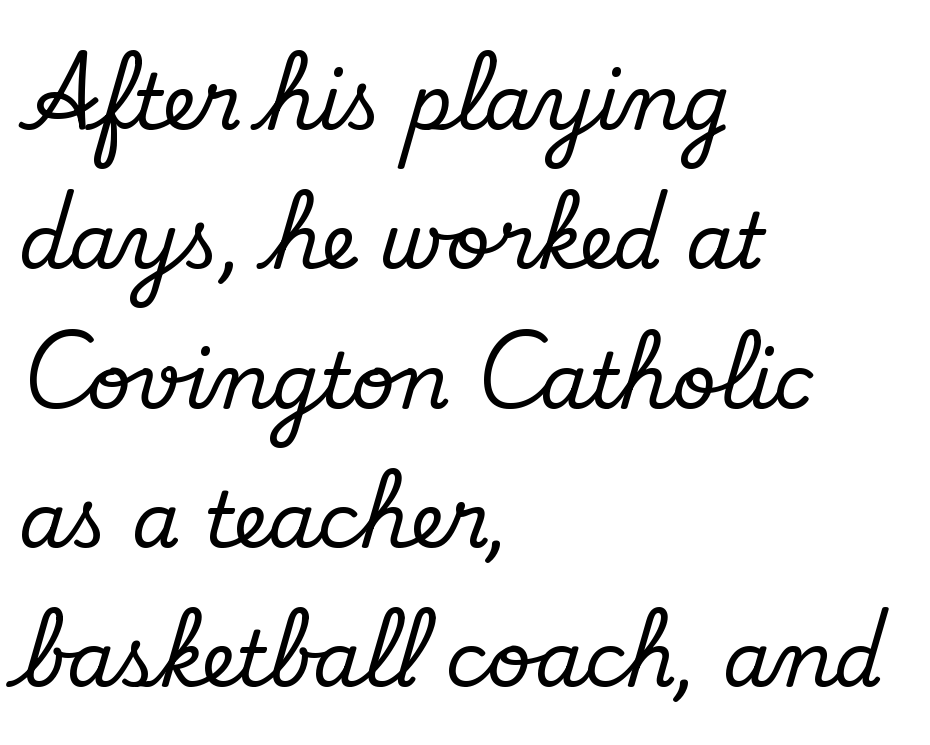
{"serif": "yes", "width": "normal", "stroke_contrast": "low", "x_height": "small", "monospaced": "no", "underline": "no", "align": "left", "line_spacing_ratio": 1.81, "letter_spacing": "normal", "letter_spacing_em": 0.0, "glyph_px": 77}
